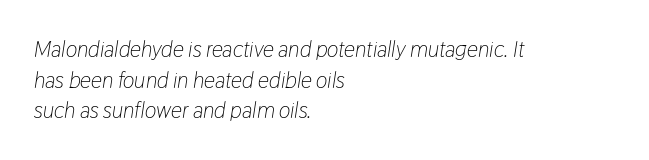
{"italic": "yes", "lean": "right", "slant_degrees": 9, "bold": "no", "underline": "no", "align": "left", "line_spacing": "normal", "line_spacing_ratio": 1.39, "letter_spacing": "normal", "letter_spacing_em": 0.0, "glyph_px": 22}
